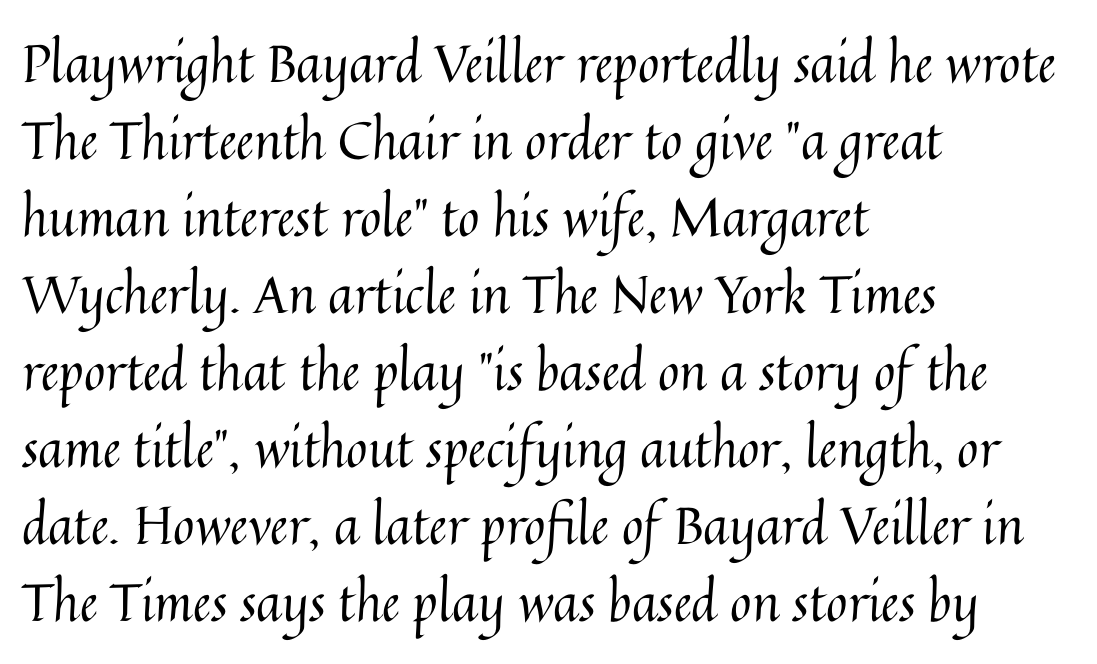
Q: Is the text bold? A: No.
Q: Is the text underlined? A: No.
Q: How is the paragraph aligned? A: Left-aligned.
Q: Is the spacing between letters normal or unusually wide? A: Normal.
Q: Is the spacing between lines tight, normal or loose? A: Normal.
Q: Width (condensed, normal, or wide)? A: Normal.
Q: Stroke contrast? A: Medium.
Q: x-height? A: Medium.
Q: Monospaced? A: No.
